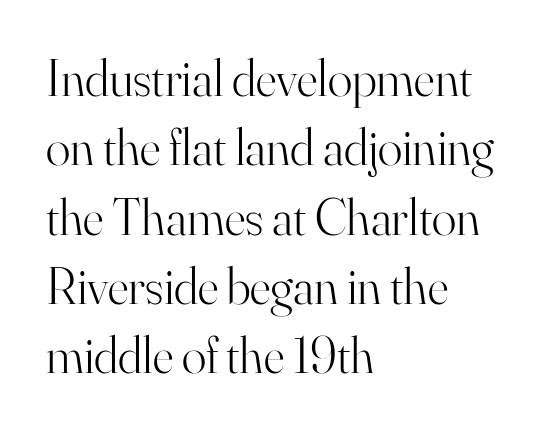
The image shows 51 px light serif type, upright; set left-aligned, normal line spacing (1.36x), normal letter spacing, not underlined; high stroke contrast and a small x-height.
